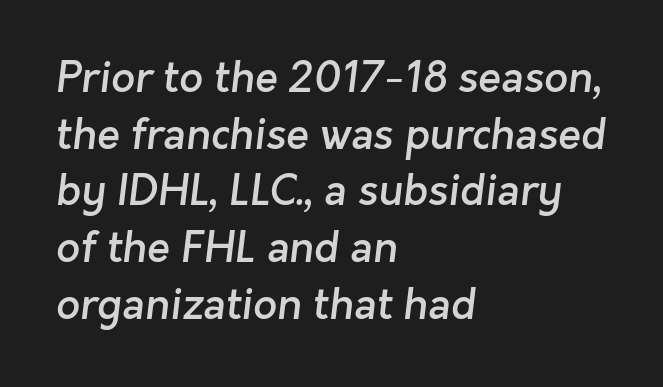
Q: Is the text bold? A: Semi-bold.
Q: Is the typeface a serif or a sans-serif typeface? A: Sans-serif.
Q: Is the text underlined? A: No.
Q: How is the paragraph aligned? A: Left-aligned.
Q: Is the spacing between letters normal or unusually wide? A: Normal.
Q: Is the spacing between lines tight, normal or loose? A: Normal.
Q: Width (condensed, normal, or wide)? A: Normal.
Q: Stroke contrast? A: Low.
Q: x-height? A: Medium.
Q: Monospaced? A: No.
